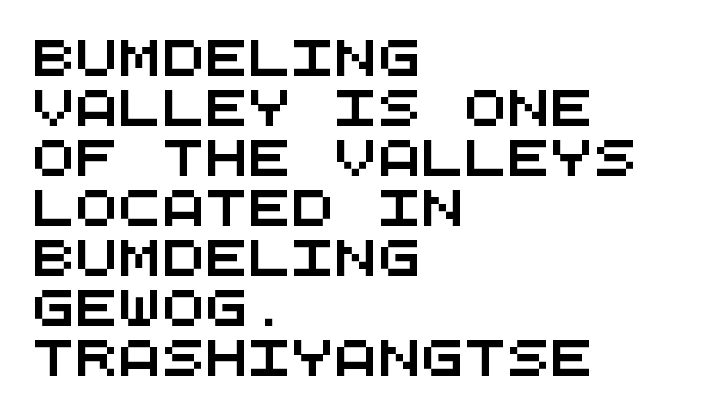
The image shows 36 px wide sans-serif type, monospaced; set left-aligned, normal line spacing (1.39x), normal letter spacing, not underlined; medium stroke contrast and a large x-height.
